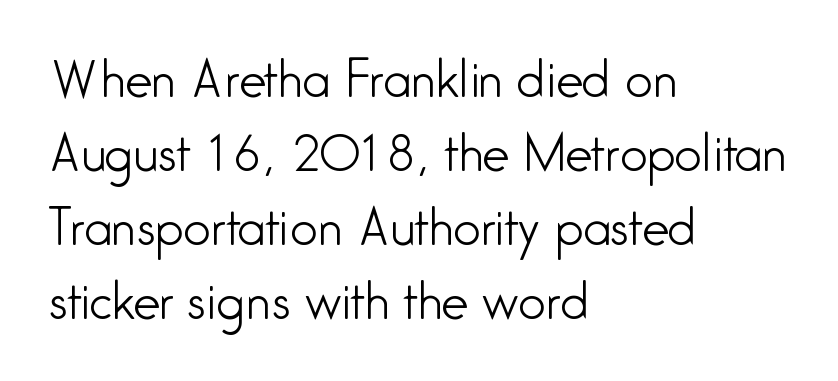
{"serif": "no", "italic": "no", "bold": "no", "weight": "light", "width": "condensed", "stroke_contrast": "low", "x_height": "medium", "monospaced": "no", "underline": "no", "align": "left", "line_spacing": "normal", "line_spacing_ratio": 1.54, "letter_spacing": "normal", "letter_spacing_em": 0.0, "glyph_px": 48}
